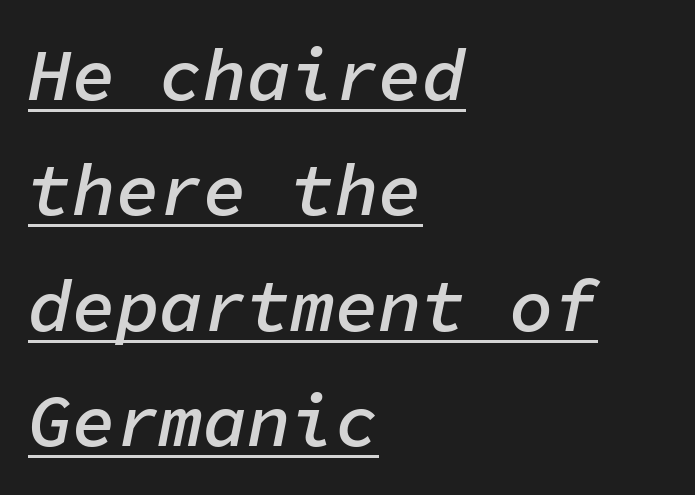
The image shows 73 px semibold type, italic (leaning right), monospaced; set left-aligned, normal line spacing (1.58x), normal letter spacing, underlined; low stroke contrast and a medium x-height.
